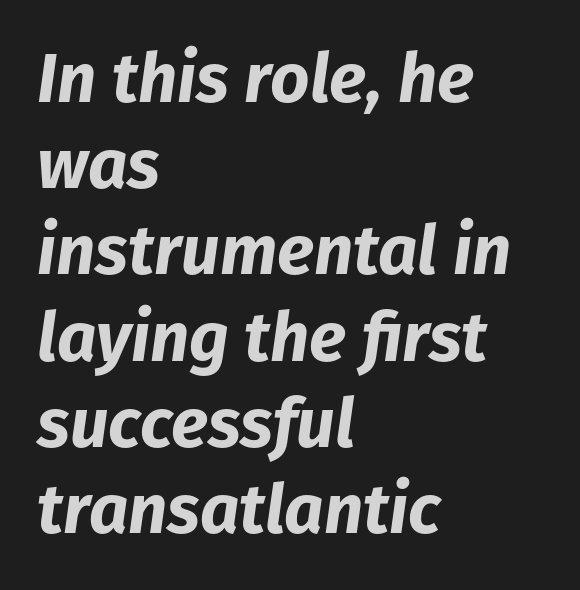
The image shows 69 px bold type, italic (leaning right); set left-aligned, normal line spacing (1.25x), normal letter spacing, not underlined; low stroke contrast and a medium x-height.
